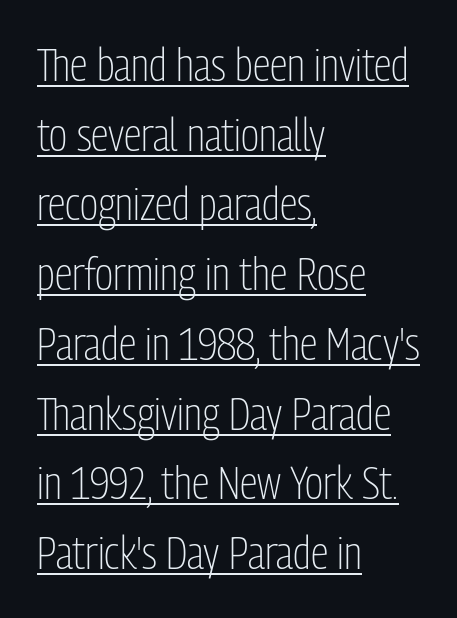
Q: Is the text bold? A: No.
Q: Is the text italic (slanted)? A: No, it is upright.
Q: Is the typeface a serif or a sans-serif typeface? A: Sans-serif.
Q: Is the text underlined? A: Yes.
Q: How is the paragraph aligned? A: Left-aligned.
Q: Is the spacing between letters normal or unusually wide? A: Normal.
Q: Is the spacing between lines tight, normal or loose? A: Normal.
Q: Width (condensed, normal, or wide)? A: Condensed.
Q: Stroke contrast? A: Low.
Q: x-height? A: Medium.
Q: Monospaced? A: No.
